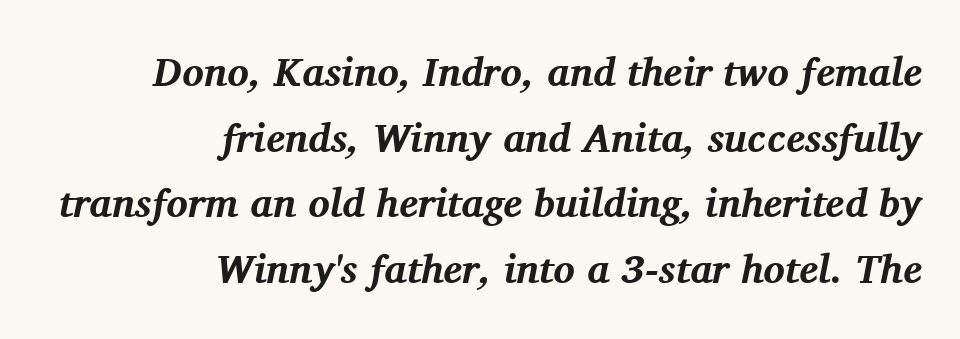
The face used here is seriffed, in the tradition of book romans. When letters slant like this, we call the style italic. The letters sit at their default tracking, neither squeezed nor spread. Its strokes are broad and dark, the hallmark of bold type. Vertically, the passage feels balanced, rows spaced as you'd expect.
